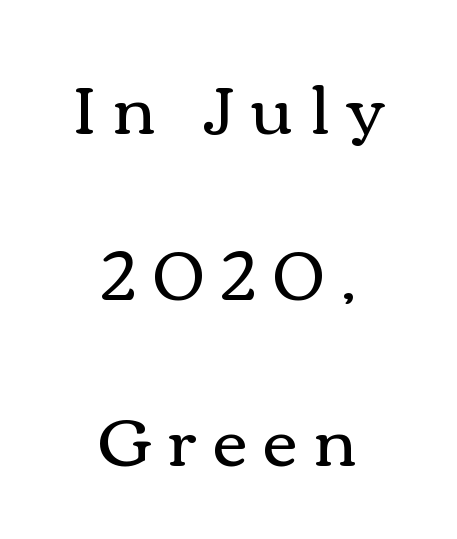
{"italic": "no", "bold": "no", "weight": "regular", "width": "wide", "x_height": "medium", "monospaced": "no", "underline": "no", "align": "center", "line_spacing": "loose", "line_spacing_ratio": 2.44, "letter_spacing": "wide", "letter_spacing_em": 0.25, "glyph_px": 68}
